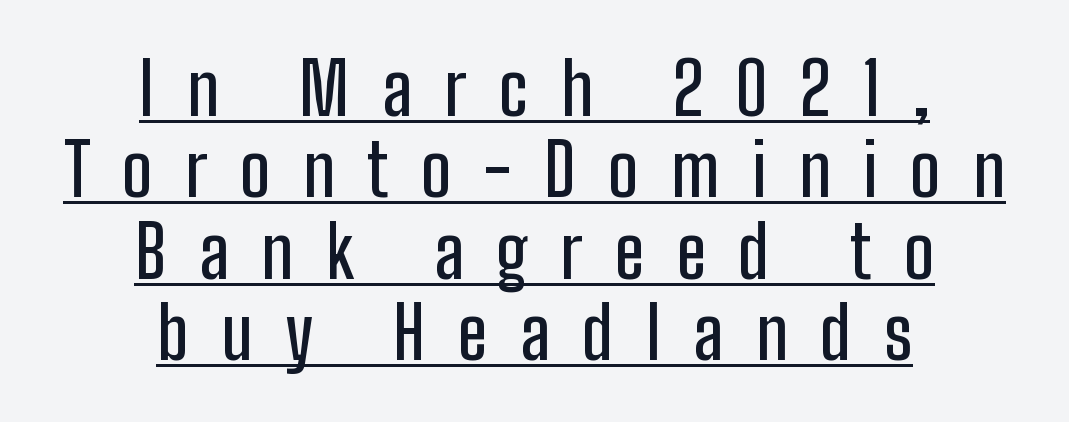
{"serif": "no", "italic": "no", "width": "condensed", "stroke_contrast": "low", "x_height": "medium", "monospaced": "no", "underline": "yes", "align": "center", "line_spacing": "tight", "line_spacing_ratio": 1.13, "letter_spacing": "wide", "letter_spacing_em": 0.45, "glyph_px": 72}
